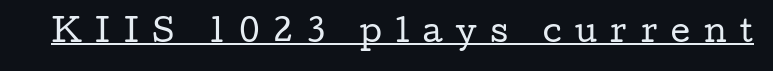
The image shows 30 px regular-weight, wide serif type, upright; set unusually wide letter spacing (+0.46 em), underlined; low stroke contrast and a medium x-height.
